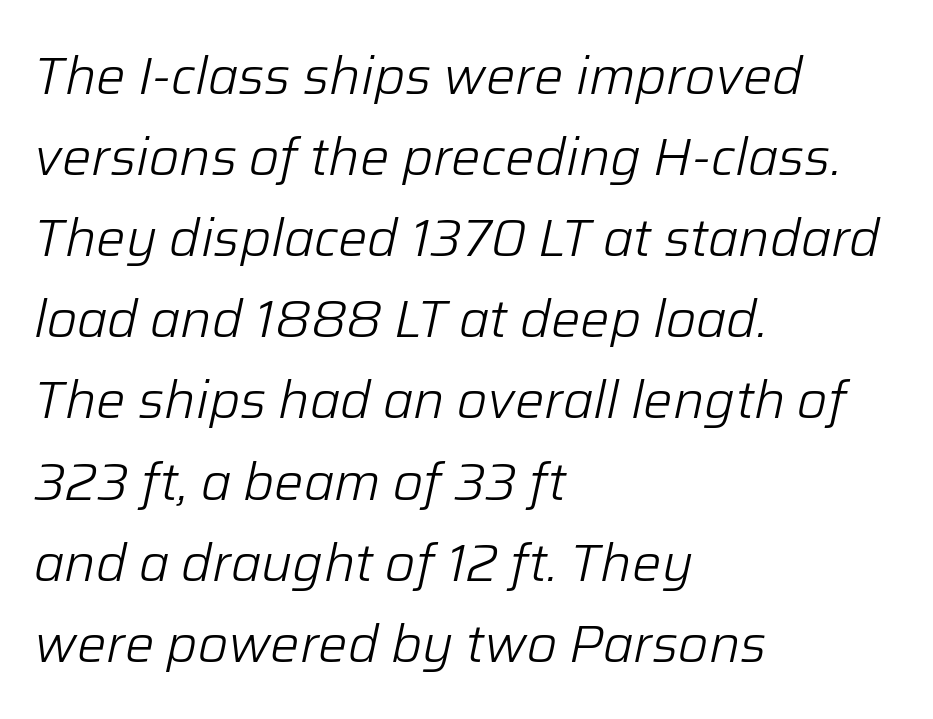
{"italic": "yes", "lean": "right", "slant_degrees": 12, "bold": "no", "weight": "light", "width": "normal", "stroke_contrast": "low", "x_height": "medium", "monospaced": "no", "underline": "no", "align": "left", "line_spacing": "normal", "line_spacing_ratio": 1.56, "letter_spacing": "normal", "letter_spacing_em": 0.0, "glyph_px": 52}
